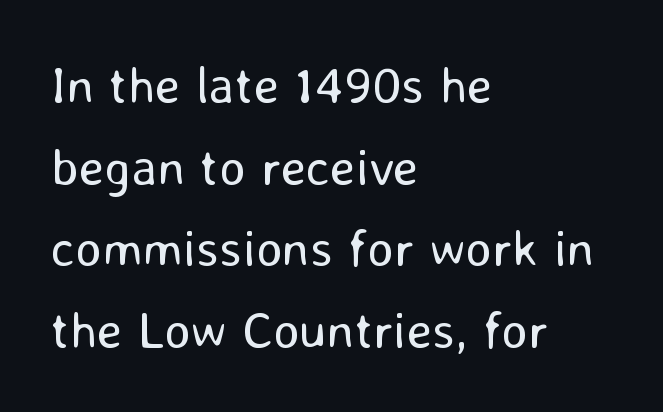
The image shows 52 px regular-weight sans-serif type, upright; set left-aligned, normal line spacing (1.57x), normal letter spacing, not underlined; low stroke contrast and a medium x-height.
